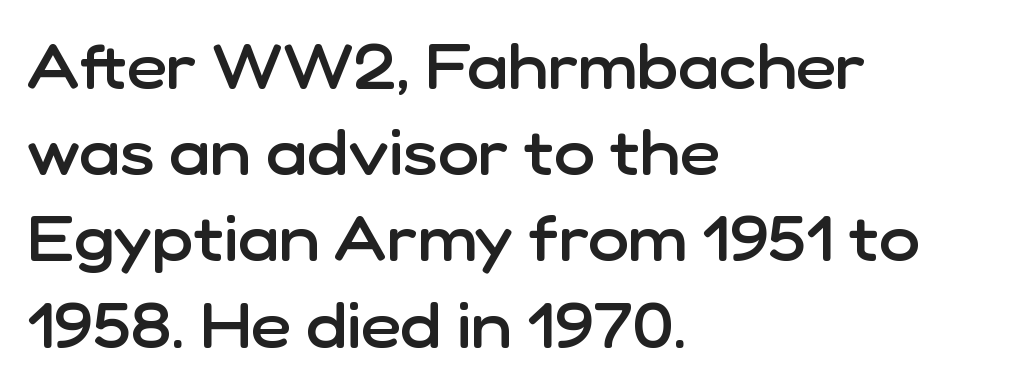
The image shows 62 px semibold sans-serif type, upright; set left-aligned, normal line spacing (1.39x), normal letter spacing, not underlined; low stroke contrast and a medium x-height.
